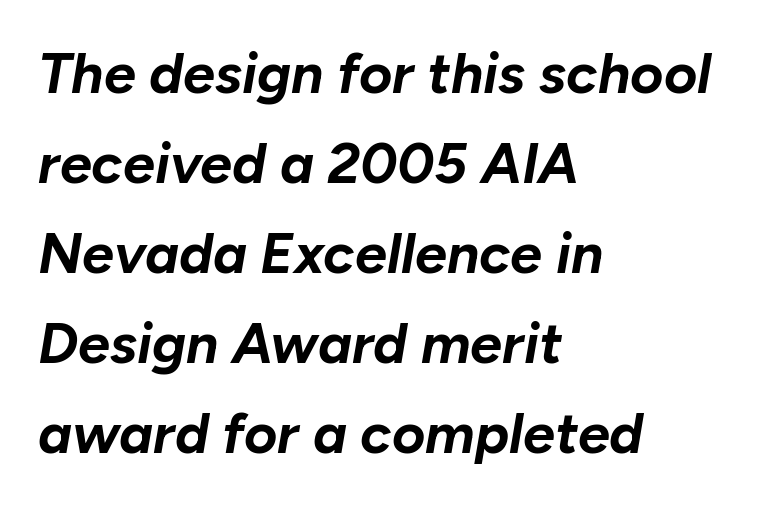
The image shows 57 px bold type, italic (leaning right); set left-aligned, normal line spacing (1.58x), normal letter spacing, not underlined; low stroke contrast and a medium x-height.
